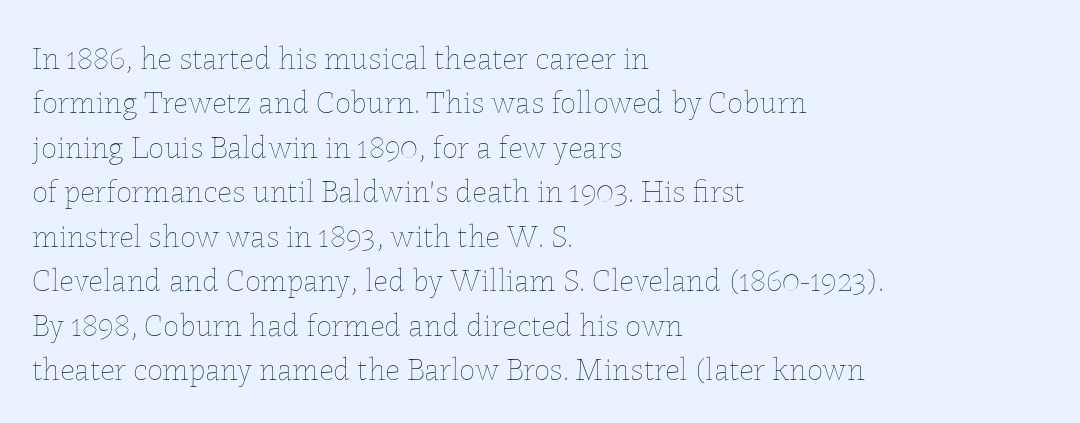
{"italic": "no", "bold": "no", "weight": "thin", "width": "normal", "stroke_contrast": "low", "x_height": "medium", "monospaced": "no", "underline": "no", "align": "left", "line_spacing": "normal", "line_spacing_ratio": 1.39, "letter_spacing": "normal", "letter_spacing_em": 0.0, "glyph_px": 32}
